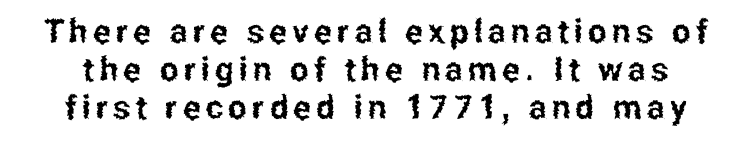
{"serif": "no", "italic": "no", "width": "condensed", "stroke_contrast": "low", "x_height": "medium", "monospaced": "no", "underline": "no", "line_spacing": "tight", "line_spacing_ratio": 1.15, "glyph_px": 33}
